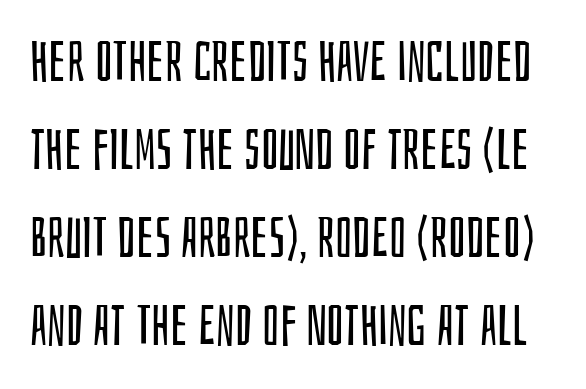
The image shows 56 px regular-weight, condensed sans-serif type, upright; set normal line spacing (1.57x), normal letter spacing, not underlined; low stroke contrast and a large x-height.
